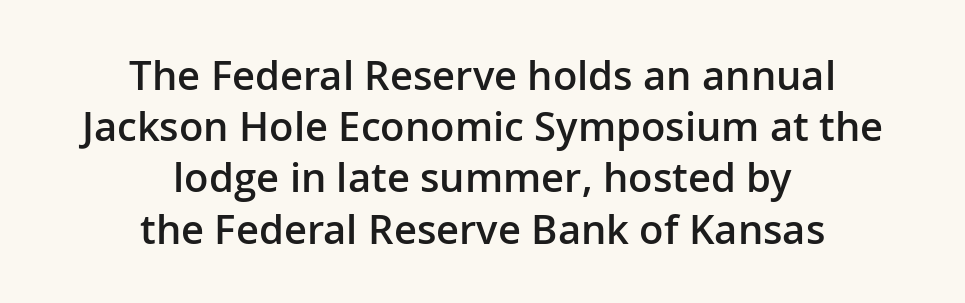
{"serif": "no", "italic": "no", "bold": "semi", "weight": "semibold", "width": "normal", "stroke_contrast": "low", "x_height": "medium", "monospaced": "no", "underline": "no", "align": "center", "line_spacing": "normal", "line_spacing_ratio": 1.28, "letter_spacing": "normal", "letter_spacing_em": 0.0, "glyph_px": 40}
